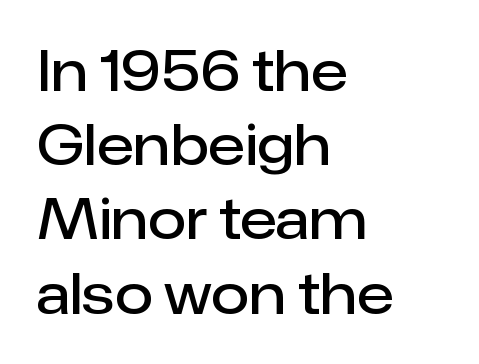
Q: Is the text bold? A: Semi-bold.
Q: Is the text italic (slanted)? A: No, it is upright.
Q: Is the typeface a serif or a sans-serif typeface? A: Sans-serif.
Q: Is the text underlined? A: No.
Q: How is the paragraph aligned? A: Left-aligned.
Q: Is the spacing between letters normal or unusually wide? A: Normal.
Q: Is the spacing between lines tight, normal or loose? A: Normal.
Q: Width (condensed, normal, or wide)? A: Normal.
Q: Stroke contrast? A: Low.
Q: x-height? A: Medium.
Q: Monospaced? A: No.
